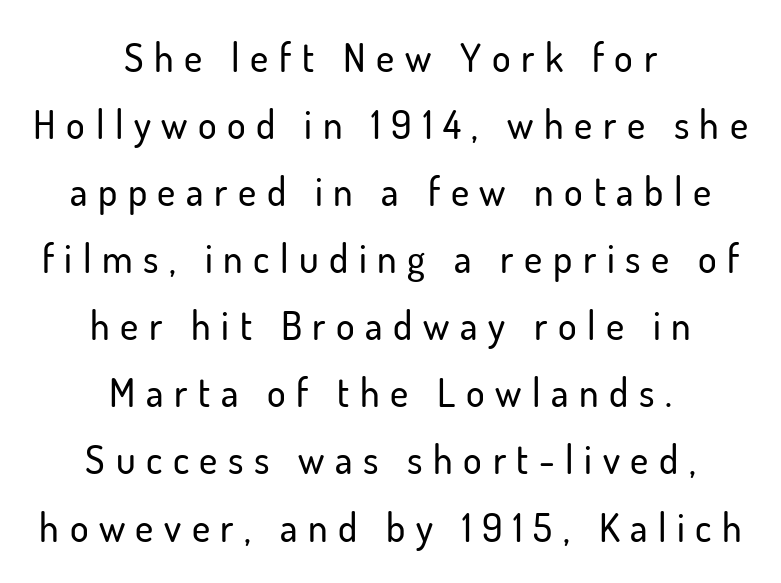
Rule under the text: the space is simply empty. The text block is weighted toward neither margin, spreading evenly from the middle. This rendering widens character spacing well past its baseline value. Does the type have serifs? No, each stem ends abruptly.
